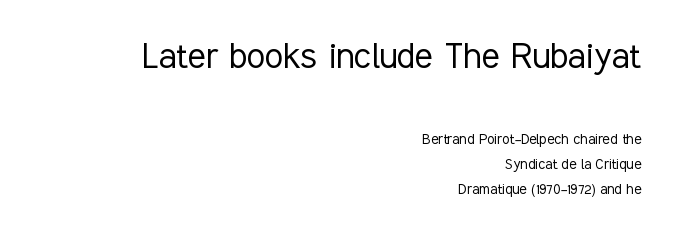
The image shows 42 px light, condensed sans-serif type, upright; set right-aligned, normal line spacing (1.45x), normal letter spacing, not underlined; the first (top) block is 2.47x larger; low stroke contrast and a medium x-height.
